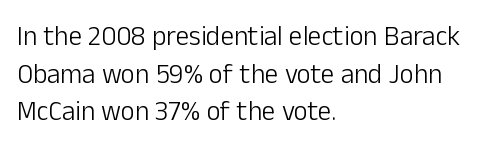
Notice how the stems are strictly vertical — no italics here. A bare baseline throughout the passage. Inter-character spacing is left at the font's built-in metrics. Vertical spacing — default. The ragged edge is on the right, which tells us the setting is flush left. The font sits on the lighter half of the weight spectrum, regular included.
